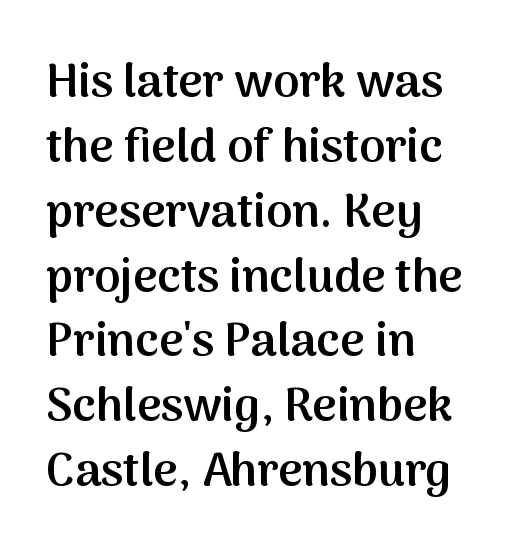
In terms of letterform style, serifs are entirely absent. You could not count columns in this text — the font is proportionally spaced. Teacher's note: observe the even left margin — that is flush-left alignment. Clear beneath every line of the passage. Designer's note — italics off, roman on. On the weight axis this lands at semibold, roughly 600.
